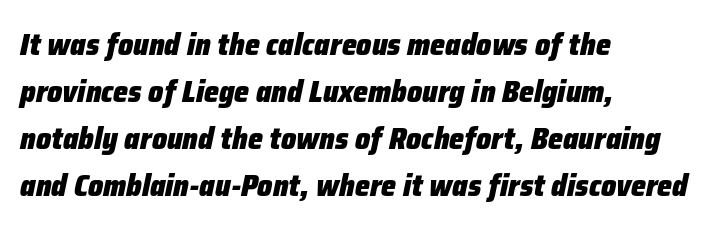
Q: Is the text bold? A: Yes.
Q: Is the text italic (slanted)? A: Yes, it leans right by about 12 degrees.
Q: Is the text underlined? A: No.
Q: How is the paragraph aligned? A: Left-aligned.
Q: Is the spacing between letters normal or unusually wide? A: Normal.
Q: Is the spacing between lines tight, normal or loose? A: Normal.
Q: Width (condensed, normal, or wide)? A: Normal.
Q: Stroke contrast? A: Low.
Q: x-height? A: Medium.
Q: Monospaced? A: No.
